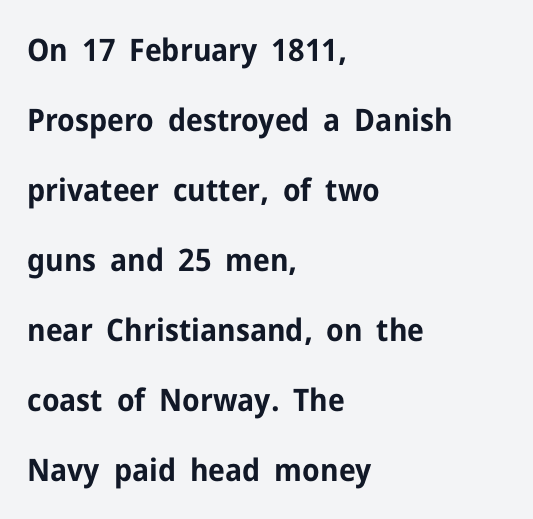
{"serif": "no", "italic": "no", "bold": "yes", "weight": "bold", "width": "normal", "stroke_contrast": "low", "x_height": "medium", "monospaced": "no", "underline": "no", "align": "left", "line_spacing": "loose", "line_spacing_ratio": 2.26, "letter_spacing": "normal", "letter_spacing_em": 0.0, "glyph_px": 31}
